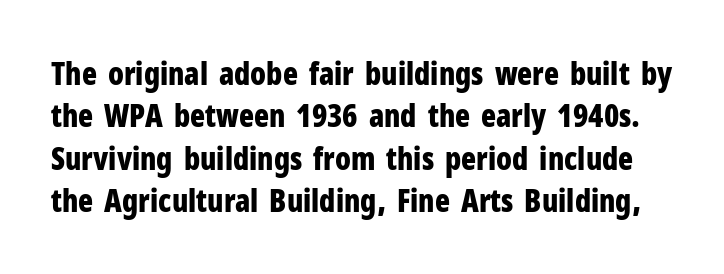
Note the varied advance widths — an 'i' is clearly narrower than an 'm'. The gaps between neighbouring characters are ordinary and unremarkable. I'd describe the lettering as bold — thick and assertive. Any mark beneath the type? The region is blank. Ascenders rise straight up at ninety degrees. These lines sit exactly where default settings would place them.
